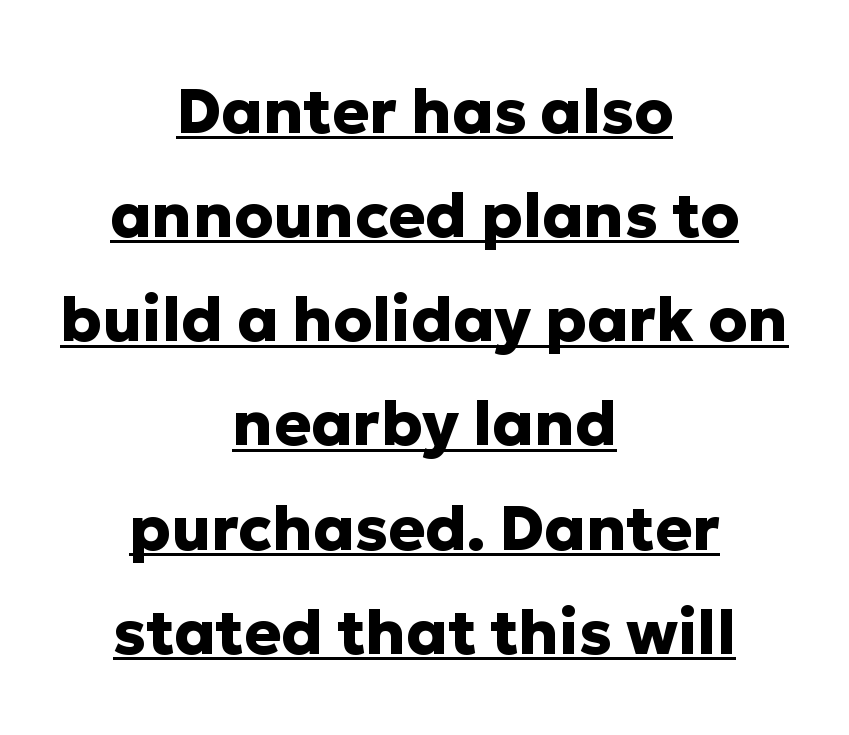
The image shows 62 px heavy sans-serif type, upright; set centered, normal line spacing (1.68x), normal letter spacing, underlined; low stroke contrast and a medium x-height.
